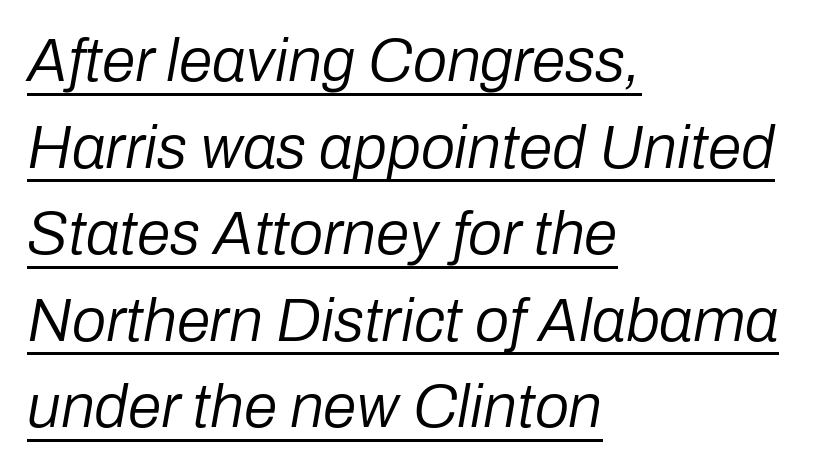
Q: Is the text bold? A: No.
Q: Is the text italic (slanted)? A: Yes, it leans right by about 10 degrees.
Q: Is the text underlined? A: Yes.
Q: How is the paragraph aligned? A: Left-aligned.
Q: Is the spacing between letters normal or unusually wide? A: Normal.
Q: Is the spacing between lines tight, normal or loose? A: Normal.
Q: Width (condensed, normal, or wide)? A: Normal.
Q: Stroke contrast? A: Low.
Q: x-height? A: Medium.
Q: Monospaced? A: No.
